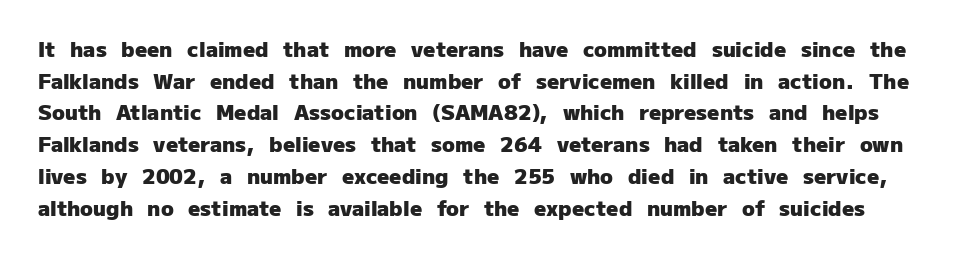
Reading down the column, the eye jumps a familiar distance to each next line. What stands out about the letter spacing? Nothing — it is the standard amount. The characters look thick and weighty, a clear bold. Only glyphs here, with clear space below each row. The lettering stays uniformly vertical, giving the passage a roman look.
